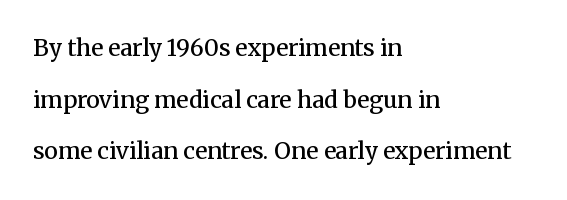
The image shows 23 px text type, upright; set left-aligned, loose line spacing (2.25x), normal letter spacing, not underlined.
